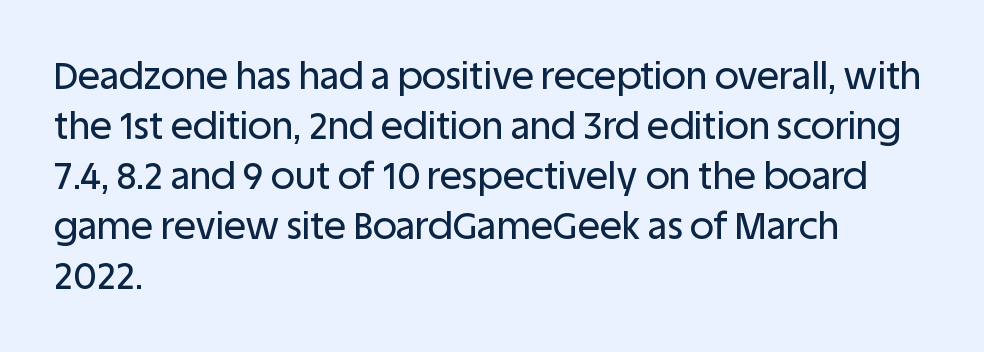
The image shows 37 px sans-serif type, upright; set left-aligned, normal line spacing (1.35x), normal letter spacing, not underlined; low stroke contrast and a large x-height.
